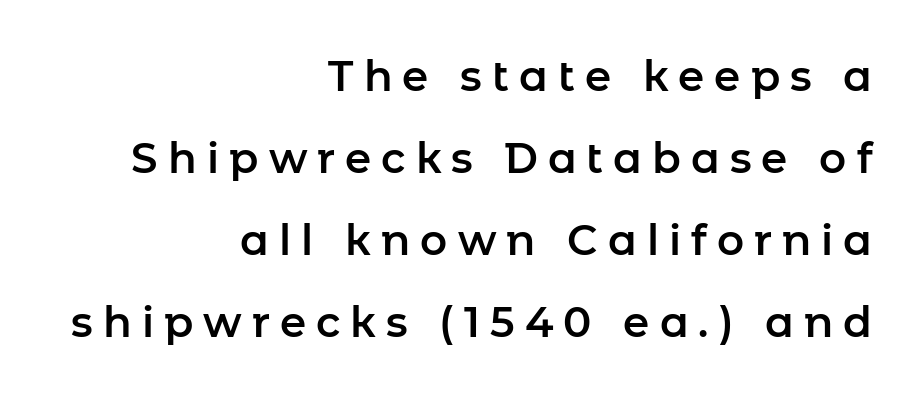
The image shows 42 px sans-serif type, upright; set right-aligned, loose line spacing (1.95x), unusually wide letter spacing (+0.24 em), not underlined; low stroke contrast and a medium x-height.
